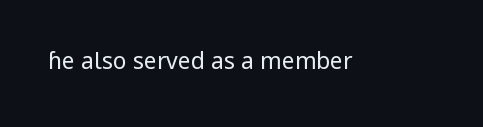
The type is set solid horizontally, with unmodified tracking. Words float on clear page, feet unadorned. A quiet, ordinary-to-light weight characterises the typeface. The type sits square on the baseline with zero lean.
